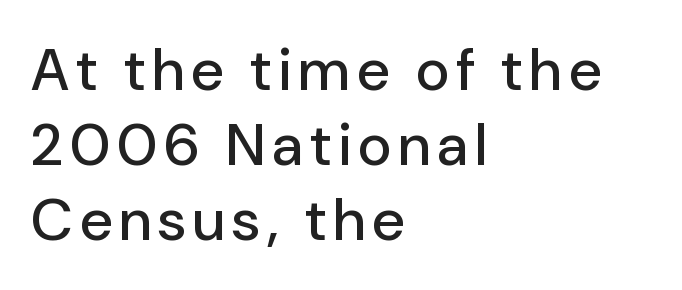
Q: Is the text italic (slanted)? A: No, it is upright.
Q: Is the typeface a serif or a sans-serif typeface? A: Sans-serif.
Q: Is the text underlined? A: No.
Q: How is the paragraph aligned? A: Left-aligned.
Q: Is the spacing between lines tight, normal or loose? A: Normal.
Q: Width (condensed, normal, or wide)? A: Normal.
Q: Stroke contrast? A: Low.
Q: x-height? A: Medium.
Q: Monospaced? A: No.
